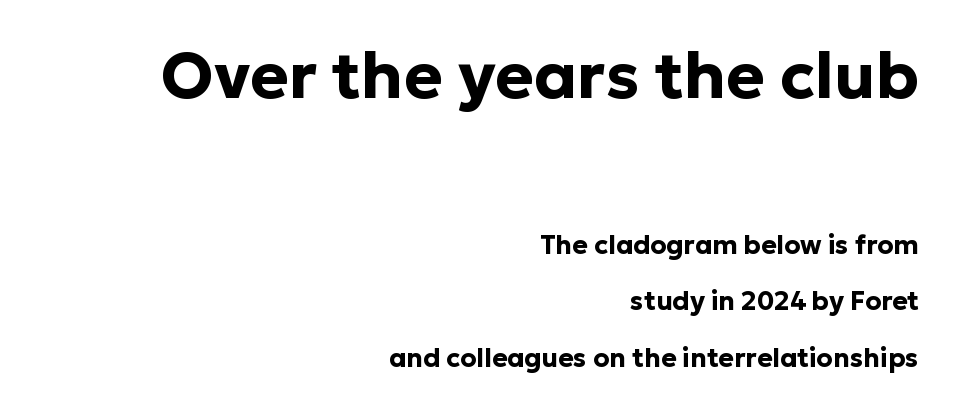
Is the letter spacing exaggerated? No — it looks like the ordinary default. Its strokes are broad and dark, the hallmark of bold type. No feet cap the strokes, marking this as sans-serif type. Reading down the block, your eye finds every line finishing at a fixed right position. Baseline-to-baseline distance is far greater than the letter height.
